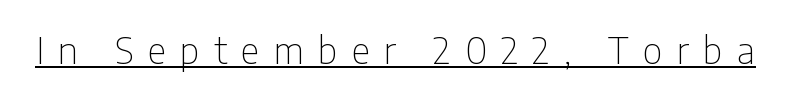
The image shows 37 px thin, condensed sans-serif type, upright; set unusually wide letter spacing (+0.38 em), underlined; low stroke contrast and a medium x-height.
